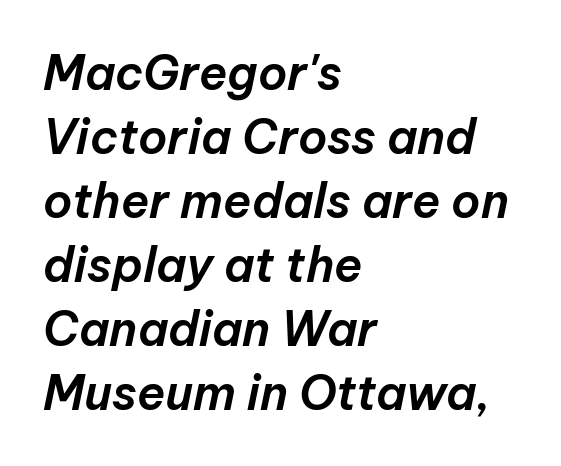
{"italic": "yes", "lean": "right", "slant_degrees": 12, "width": "normal", "stroke_contrast": "low", "x_height": "medium", "monospaced": "no", "underline": "no", "align": "left", "line_spacing": "normal", "line_spacing_ratio": 1.36, "letter_spacing": "normal", "letter_spacing_em": 0.0, "glyph_px": 47}
